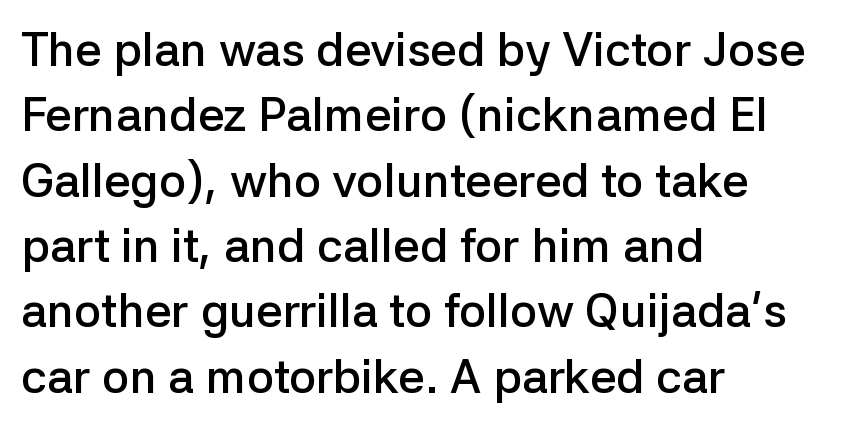
Q: Is the text bold? A: Semi-bold.
Q: Is the text italic (slanted)? A: No, it is upright.
Q: Is the typeface a serif or a sans-serif typeface? A: Sans-serif.
Q: Is the text underlined? A: No.
Q: How is the paragraph aligned? A: Left-aligned.
Q: Is the spacing between letters normal or unusually wide? A: Normal.
Q: Is the spacing between lines tight, normal or loose? A: Normal.
Q: Width (condensed, normal, or wide)? A: Normal.
Q: Stroke contrast? A: Low.
Q: x-height? A: Medium.
Q: Monospaced? A: No.
